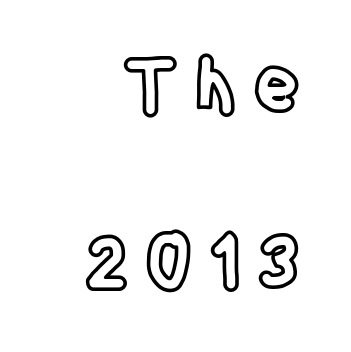
Q: Is the text italic (slanted)? A: No, it is upright.
Q: Is the text underlined? A: No.
Q: Is the spacing between letters normal or unusually wide? A: Unusually wide.
Q: Is the spacing between lines tight, normal or loose? A: Loose.
Q: Width (condensed, normal, or wide)? A: Condensed.
Q: x-height? A: Large.
Q: Monospaced? A: No.
